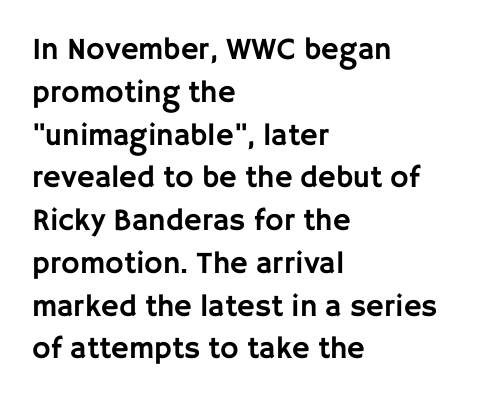
{"serif": "no", "italic": "no", "width": "normal", "stroke_contrast": "low", "x_height": "large", "monospaced": "no", "underline": "no", "align": "left", "line_spacing": "normal", "line_spacing_ratio": 1.38, "letter_spacing": "normal", "letter_spacing_em": 0.0, "glyph_px": 31}
